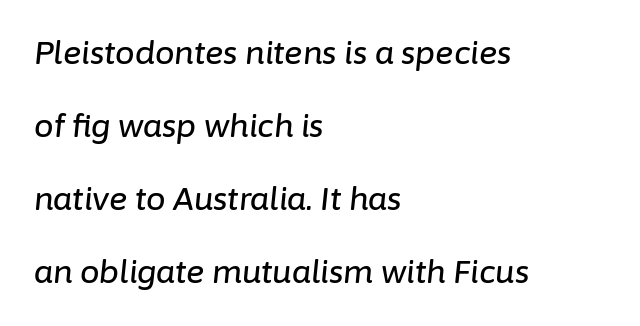
Q: Is the text italic (slanted)? A: Yes, it leans right by about 6 degrees.
Q: Is the text underlined? A: No.
Q: How is the paragraph aligned? A: Left-aligned.
Q: Is the spacing between letters normal or unusually wide? A: Normal.
Q: Is the spacing between lines tight, normal or loose? A: Loose.
Q: Width (condensed, normal, or wide)? A: Normal.
Q: Stroke contrast? A: Low.
Q: x-height? A: Medium.
Q: Monospaced? A: No.
